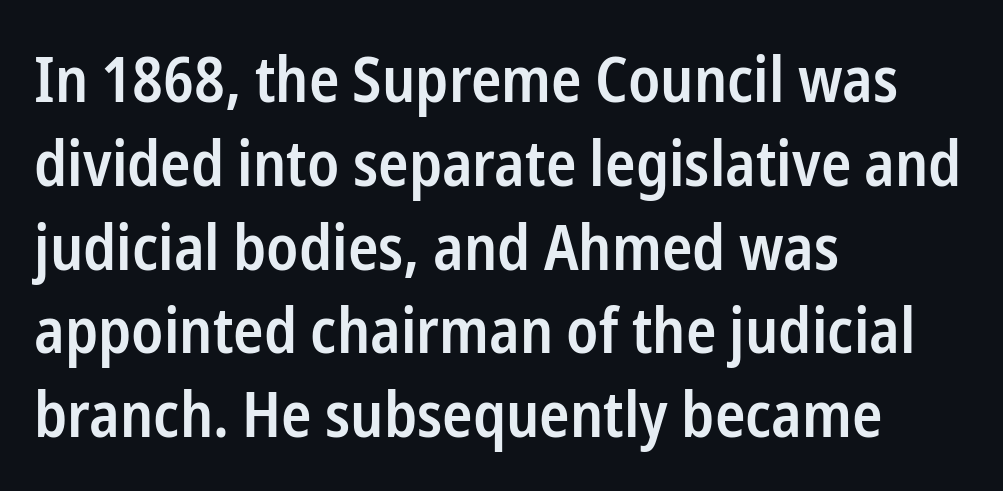
Q: Is the text bold? A: Semi-bold.
Q: Is the text italic (slanted)? A: No, it is upright.
Q: Is the typeface a serif or a sans-serif typeface? A: Sans-serif.
Q: Is the text underlined? A: No.
Q: How is the paragraph aligned? A: Left-aligned.
Q: Is the spacing between letters normal or unusually wide? A: Normal.
Q: Is the spacing between lines tight, normal or loose? A: Normal.
Q: Width (condensed, normal, or wide)? A: Condensed.
Q: Stroke contrast? A: Low.
Q: x-height? A: Medium.
Q: Monospaced? A: No.
